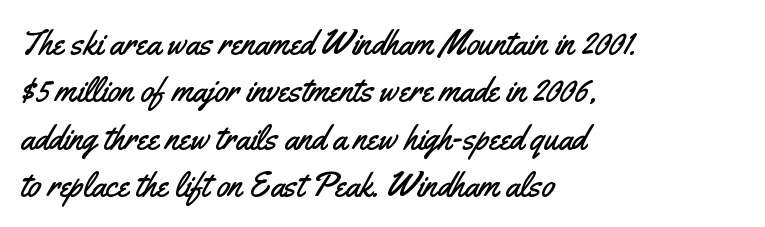
The image shows 34 px condensed sans-serif type; set left-aligned, normal line spacing (1.39x), normal letter spacing, not underlined; medium stroke contrast and a small x-height.
